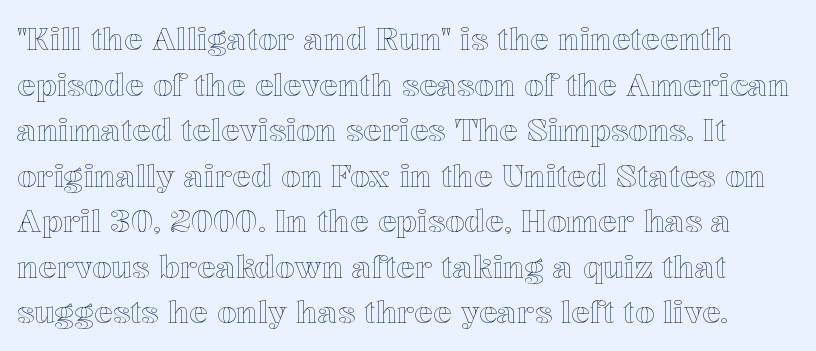
The image shows 31 px text type, upright; set normal line spacing (1.47x), normal letter spacing, not underlined; a medium x-height.
